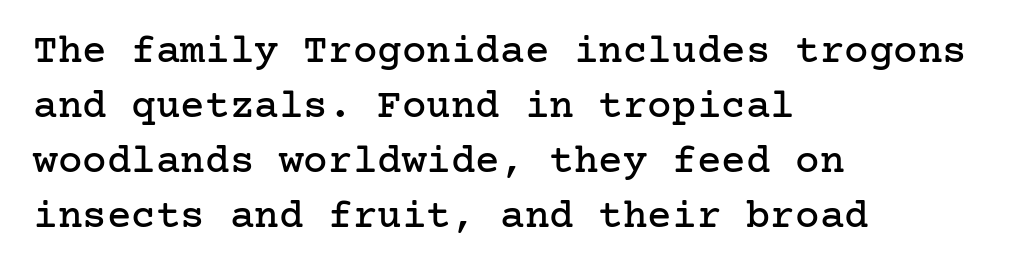
The image shows 41 px serif type, upright; set left-aligned, normal line spacing (1.34x), normal letter spacing, not underlined; low stroke contrast and a medium x-height.
